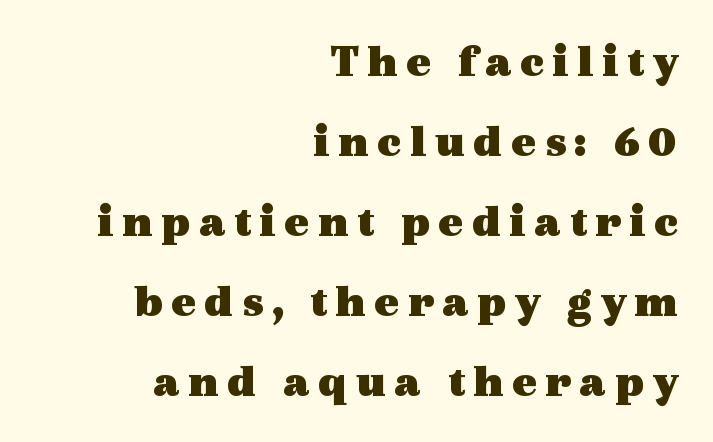
The image shows 47 px heavy, wide serif type, upright; set right-aligned, normal line spacing (1.7x), not underlined; a medium x-height.
